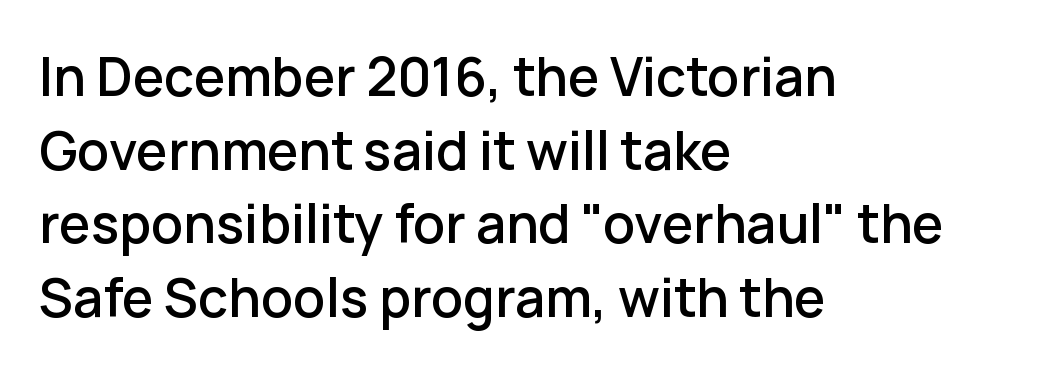
{"serif": "no", "italic": "no", "width": "normal", "stroke_contrast": "low", "x_height": "medium", "monospaced": "no", "underline": "no", "align": "left", "line_spacing": "normal", "line_spacing_ratio": 1.39, "letter_spacing": "normal", "letter_spacing_em": 0.0, "glyph_px": 53}
